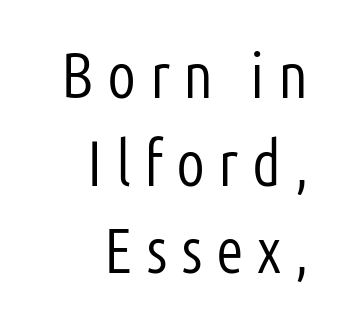
The image shows 64 px light, condensed sans-serif type, upright; set right-aligned, normal line spacing (1.37x), unusually wide letter spacing (+0.21 em), not underlined; low stroke contrast and a medium x-height.
